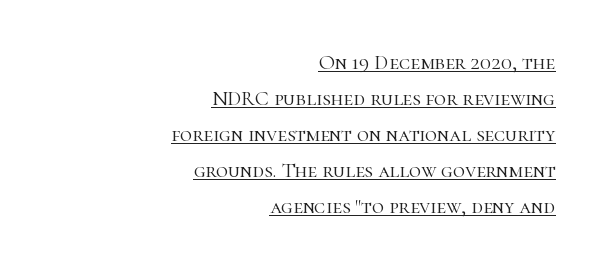
{"italic": "no", "bold": "no", "underline": "yes", "align": "right", "line_spacing_ratio": 1.72, "letter_spacing": "normal", "letter_spacing_em": 0.0, "glyph_px": 21}
